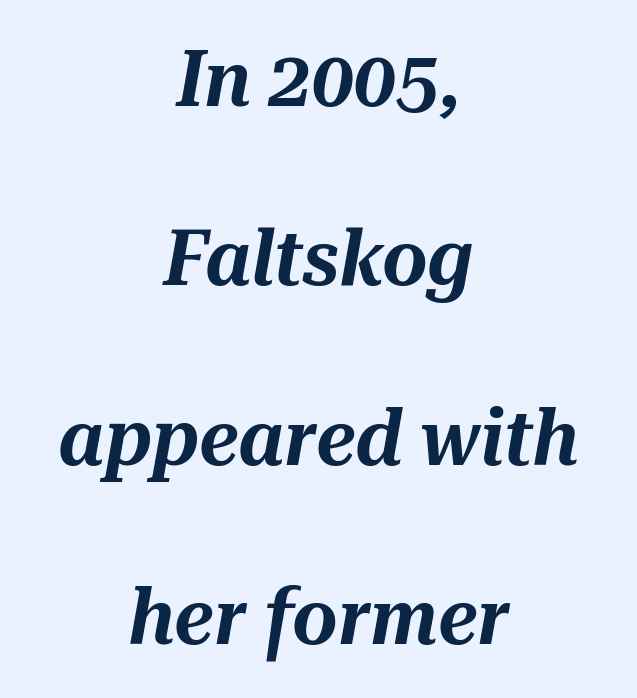
Q: Is the text italic (slanted)? A: Yes, it leans right by about 10 degrees.
Q: Is the text underlined? A: No.
Q: How is the paragraph aligned? A: Centered.
Q: Is the spacing between letters normal or unusually wide? A: Normal.
Q: Is the spacing between lines tight, normal or loose? A: Loose.
Q: Width (condensed, normal, or wide)? A: Normal.
Q: Stroke contrast? A: Medium.
Q: x-height? A: Medium.
Q: Monospaced? A: No.
